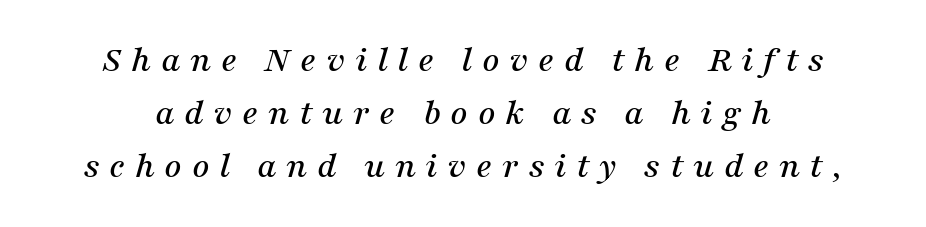
Compared with ordinary roman type, these characters are visibly tilted. The passage shown is typed in a proportional face where columns would drift. You could only call the tracking loose — the letters float apart. This rendering features lettering with no underline.
